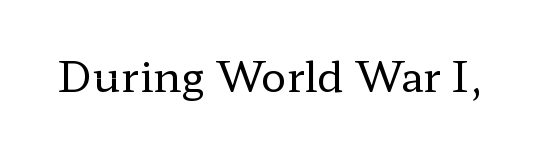
The image shows 42 px regular-weight, wide serif type, upright; set normal letter spacing, not underlined; low stroke contrast and a medium x-height.
